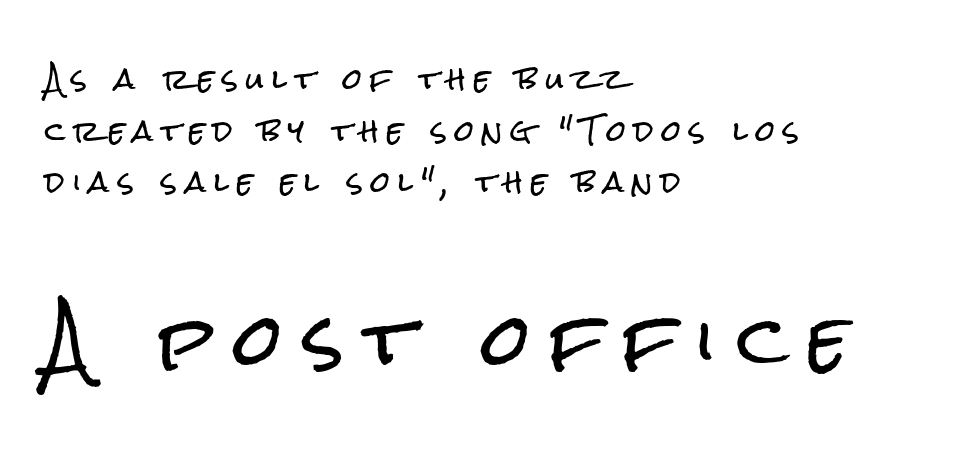
{"serif": "no", "italic": "no", "width": "condensed", "stroke_contrast": "low", "x_height": "medium", "monospaced": "no", "underline": "no", "align": "left", "line_spacing_ratio": 1.84, "letter_spacing": "wide", "letter_spacing_em": 0.29, "larger_block": "second", "size_ratio": 2.5, "glyph_px": 70}
